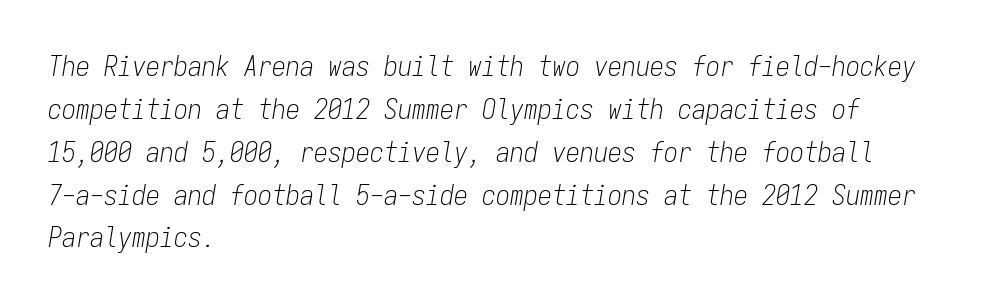
{"italic": "yes", "lean": "right", "slant_degrees": 9, "bold": "no", "weight": "light", "width": "condensed", "stroke_contrast": "low", "x_height": "medium", "monospaced": "yes", "underline": "no", "align": "left", "line_spacing": "normal", "line_spacing_ratio": 1.53, "letter_spacing": "normal", "letter_spacing_em": 0.0, "glyph_px": 28}
